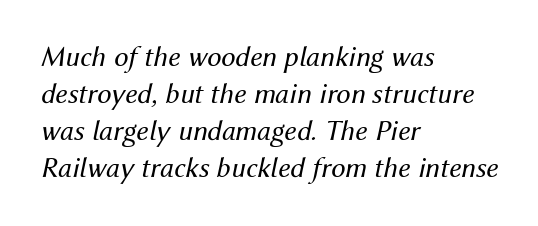
Q: Is the text bold? A: No.
Q: Is the text italic (slanted)? A: Yes, it leans right by about 12 degrees.
Q: Is the text underlined? A: No.
Q: How is the paragraph aligned? A: Left-aligned.
Q: Is the spacing between letters normal or unusually wide? A: Normal.
Q: Is the spacing between lines tight, normal or loose? A: Normal.
Q: Width (condensed, normal, or wide)? A: Normal.
Q: Stroke contrast? A: Medium.
Q: x-height? A: Medium.
Q: Monospaced? A: No.
